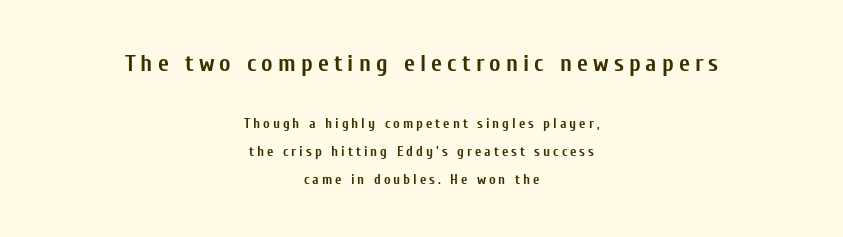
{"italic": "no", "bold": "yes", "underline": "no", "align": "center", "line_spacing": "loose", "line_spacing_ratio": 1.97, "letter_spacing": "wide", "letter_spacing_em": 0.21, "larger_block": "first", "size_ratio": 1.71, "glyph_px": 24}
